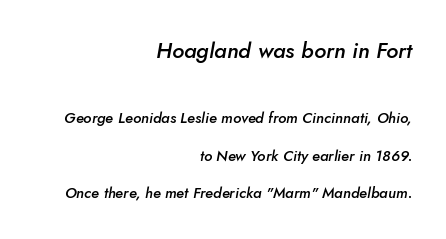
Q: Is the text bold? A: Semi-bold.
Q: Is the text italic (slanted)? A: Yes, it leans right by about 10 degrees.
Q: Is the text underlined? A: No.
Q: How is the paragraph aligned? A: Right-aligned.
Q: Is the spacing between letters normal or unusually wide? A: Normal.
Q: Is the spacing between lines tight, normal or loose? A: Loose.
Q: Which block of text is set in a larger size, the first (top) or the second (bottom)? A: The first (top) one.
